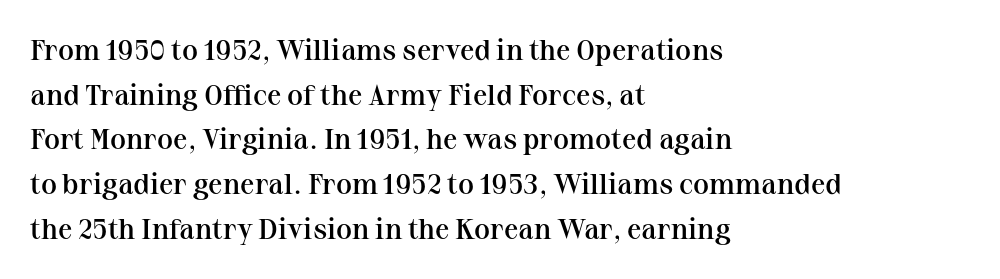
Underline: absent. The letters advance in unequal steps, a hallmark of proportional type. Serif or sans? Serif — the stroke terminals have little feet. One-word summary of the alignment: left. How are the letters spaced? Ordinarily, with no added tracking.
